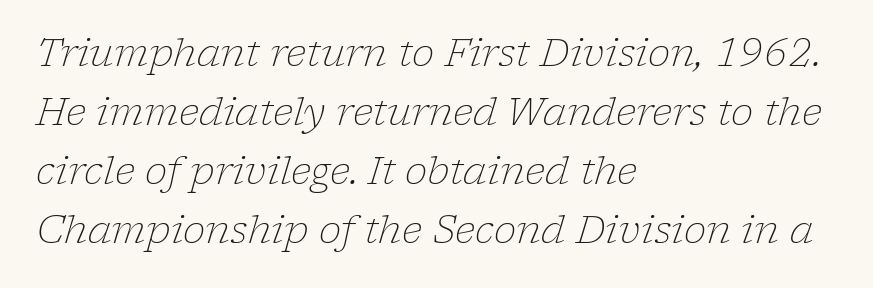
{"serif": "yes", "italic": "yes", "lean": "right", "slant_degrees": 17, "bold": "no", "weight": "light", "width": "normal", "stroke_contrast": "low", "x_height": "medium", "monospaced": "no", "underline": "no", "align": "left", "line_spacing": "normal", "line_spacing_ratio": 1.55, "letter_spacing": "normal", "letter_spacing_em": 0.0, "glyph_px": 38}
